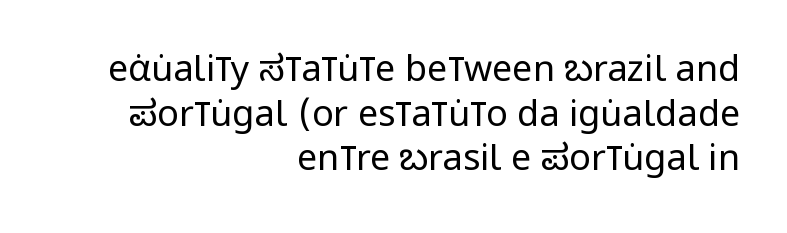
{"serif": "no", "italic": "no", "bold": "no", "weight": "regular", "width": "condensed", "stroke_contrast": "low", "x_height": "large", "monospaced": "no", "underline": "no", "align": "right", "line_spacing_ratio": 1.24, "letter_spacing": "normal", "letter_spacing_em": 0.0, "glyph_px": 36}
